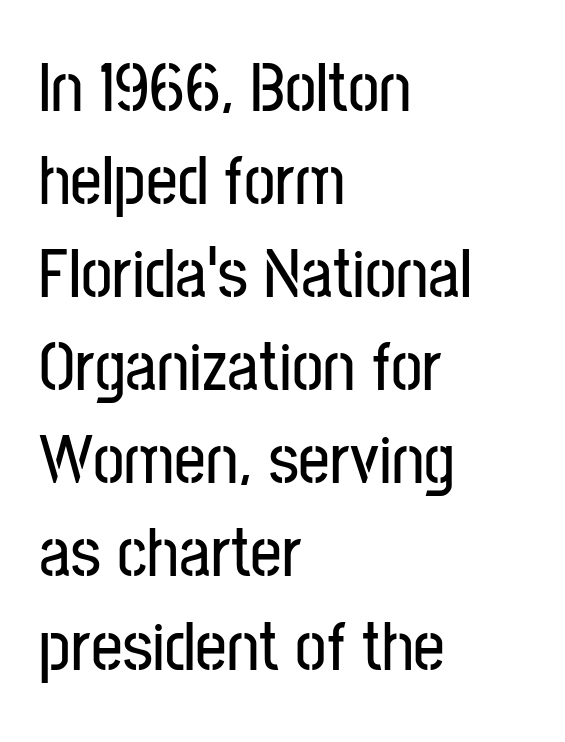
Q: Is the text italic (slanted)? A: No, it is upright.
Q: Is the typeface a serif or a sans-serif typeface? A: Sans-serif.
Q: Is the text underlined? A: No.
Q: How is the paragraph aligned? A: Left-aligned.
Q: Is the spacing between letters normal or unusually wide? A: Normal.
Q: Is the spacing between lines tight, normal or loose? A: Normal.
Q: Width (condensed, normal, or wide)? A: Condensed.
Q: Stroke contrast? A: Low.
Q: x-height? A: Medium.
Q: Monospaced? A: No.
